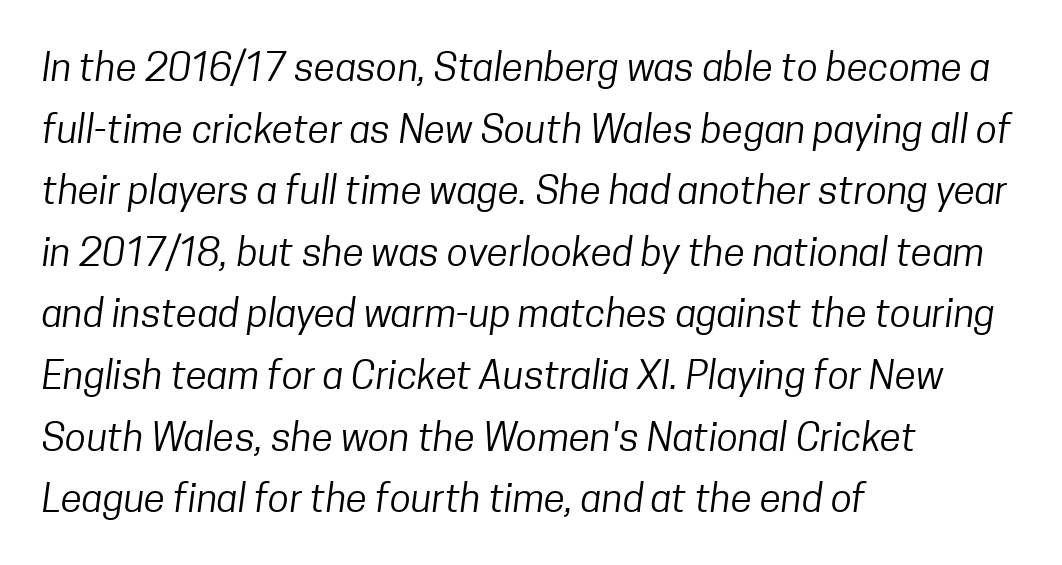
Q: Is the text bold? A: No.
Q: Is the typeface a serif or a sans-serif typeface? A: Sans-serif.
Q: Is the text underlined? A: No.
Q: How is the paragraph aligned? A: Left-aligned.
Q: Is the spacing between letters normal or unusually wide? A: Normal.
Q: Is the spacing between lines tight, normal or loose? A: Normal.
Q: Width (condensed, normal, or wide)? A: Condensed.
Q: Stroke contrast? A: Low.
Q: x-height? A: Medium.
Q: Monospaced? A: No.
